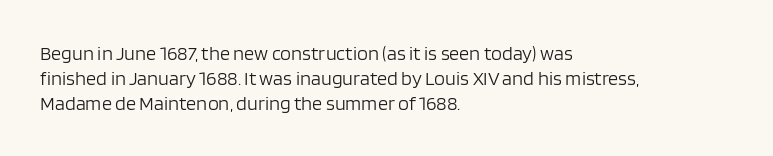
{"italic": "no", "bold": "no", "underline": "no", "align": "left", "line_spacing": "normal", "line_spacing_ratio": 1.26, "letter_spacing": "normal", "letter_spacing_em": 0.0, "glyph_px": 20}
